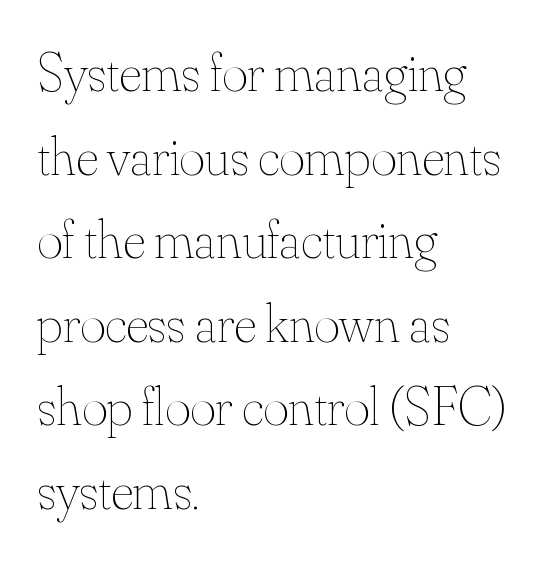
The image shows 55 px thin type, upright; set left-aligned, normal line spacing (1.52x), normal letter spacing, not underlined; medium stroke contrast and a small x-height.
